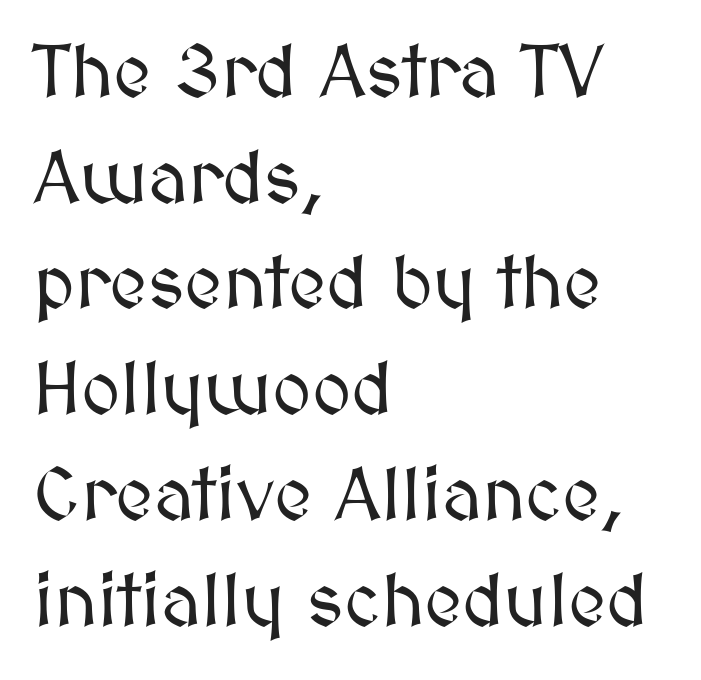
{"italic": "no", "width": "normal", "stroke_contrast": "medium", "x_height": "medium", "monospaced": "no", "underline": "no", "align": "left", "line_spacing": "normal", "line_spacing_ratio": 1.41, "letter_spacing": "normal", "letter_spacing_em": 0.0, "glyph_px": 75}
